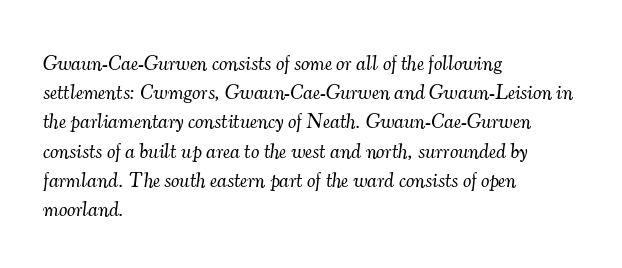
The image shows 21 px text type, italic (leaning right); set left-aligned, normal line spacing (1.39x), normal letter spacing, not underlined.
